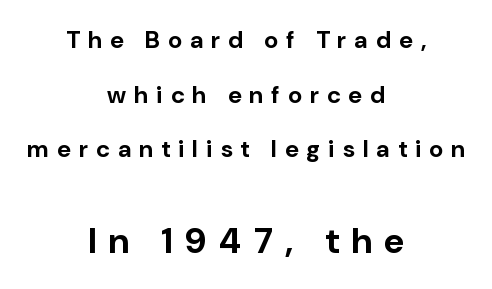
Q: Is the text bold? A: Yes.
Q: Is the text italic (slanted)? A: No, it is upright.
Q: Is the typeface a serif or a sans-serif typeface? A: Sans-serif.
Q: Is the text underlined? A: No.
Q: How is the paragraph aligned? A: Centered.
Q: Is the spacing between letters normal or unusually wide? A: Unusually wide.
Q: Is the spacing between lines tight, normal or loose? A: Loose.
Q: Which block of text is set in a larger size, the first (top) or the second (bottom)? A: The second (bottom) one.
Q: Width (condensed, normal, or wide)? A: Normal.
Q: Stroke contrast? A: Low.
Q: x-height? A: Medium.
Q: Monospaced? A: No.
